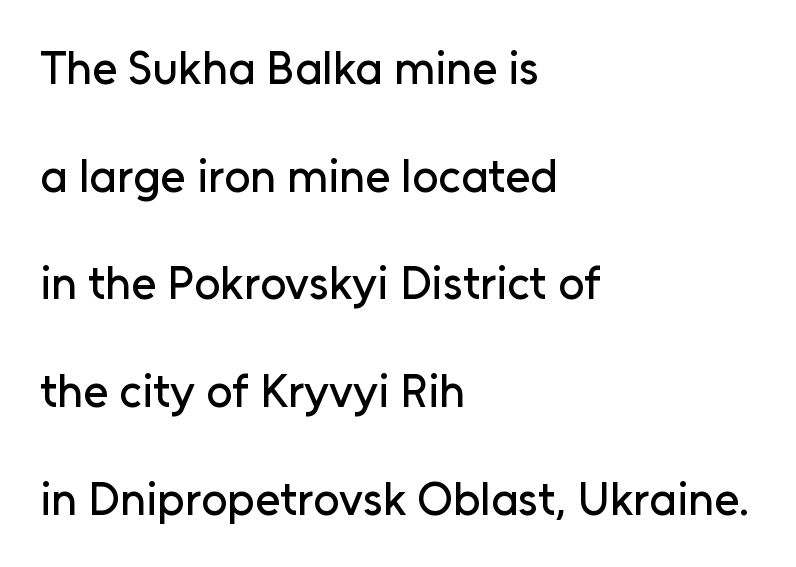
The image shows 46 px sans-serif type, upright; set left-aligned, loose line spacing (2.34x), normal letter spacing, not underlined; low stroke contrast and a medium x-height.
